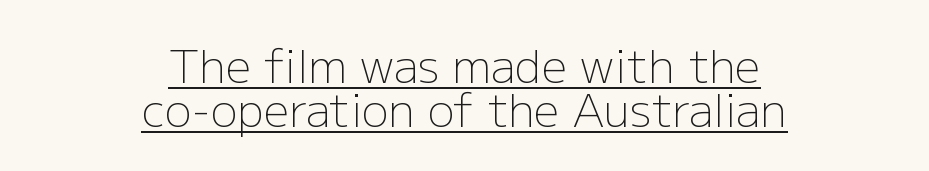
Q: Is the text bold? A: No.
Q: Is the text italic (slanted)? A: No, it is upright.
Q: Is the typeface a serif or a sans-serif typeface? A: Sans-serif.
Q: Is the text underlined? A: Yes.
Q: How is the paragraph aligned? A: Centered.
Q: Is the spacing between letters normal or unusually wide? A: Normal.
Q: Is the spacing between lines tight, normal or loose? A: Tight.
Q: Width (condensed, normal, or wide)? A: Normal.
Q: Stroke contrast? A: Low.
Q: x-height? A: Medium.
Q: Monospaced? A: No.
